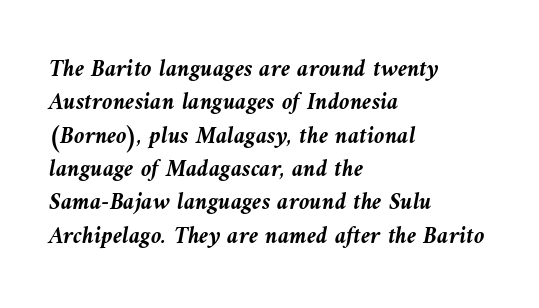
Compared with a centered layout, this one pins lines to the left instead. Regarding leading, the lines here are spaced in the standard way. Weight check: bold — yes, fully. Beneath every word, the page is bare. Is the type slanted? Yes — the strokes lean at a clear angle. Short note: letters normally spaced.
